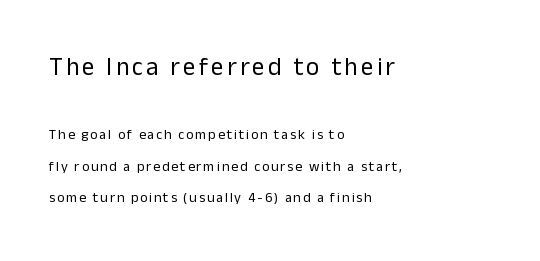
{"italic": "no", "bold": "no", "underline": "no", "align": "left", "line_spacing": "loose", "line_spacing_ratio": 2.22, "larger_block": "first", "size_ratio": 1.79, "glyph_px": 25}
